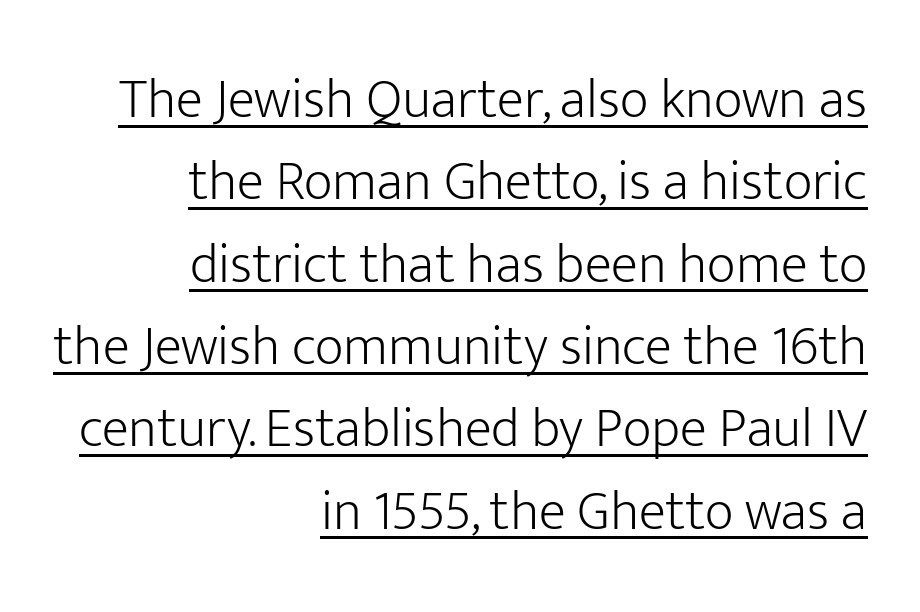
The image shows 56 px light sans-serif type, upright; set right-aligned, normal line spacing (1.47x), normal letter spacing, underlined; low stroke contrast and a medium x-height.
